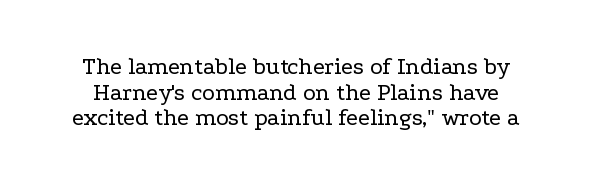
{"italic": "no", "bold": "no", "underline": "no", "line_spacing": "tight", "line_spacing_ratio": 1.07, "letter_spacing": "normal", "letter_spacing_em": 0.0, "glyph_px": 24}
